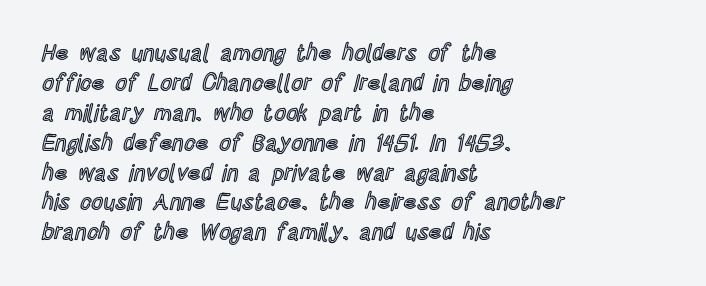
{"underline": "no", "align": "left", "line_spacing": "normal", "line_spacing_ratio": 1.3, "letter_spacing": "normal", "letter_spacing_em": 0.0, "glyph_px": 23}
